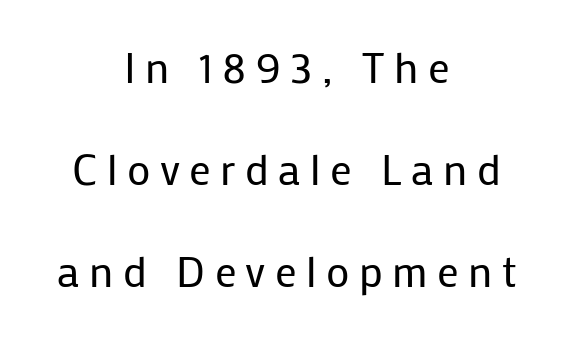
The image shows 43 px regular-weight sans-serif type, upright; set centered, loose line spacing (2.37x), unusually wide letter spacing (+0.22 em), not underlined; low stroke contrast and a medium x-height.
